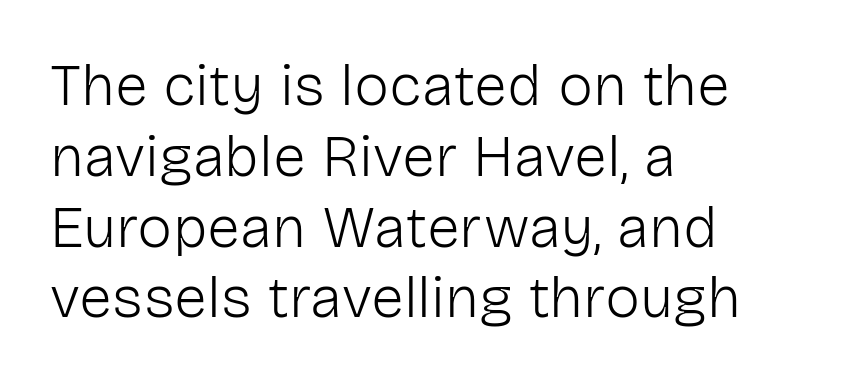
The image shows 59 px light sans-serif type, upright; set left-aligned, line spacing 1.2x, normal letter spacing, not underlined; low stroke contrast and a medium x-height.
